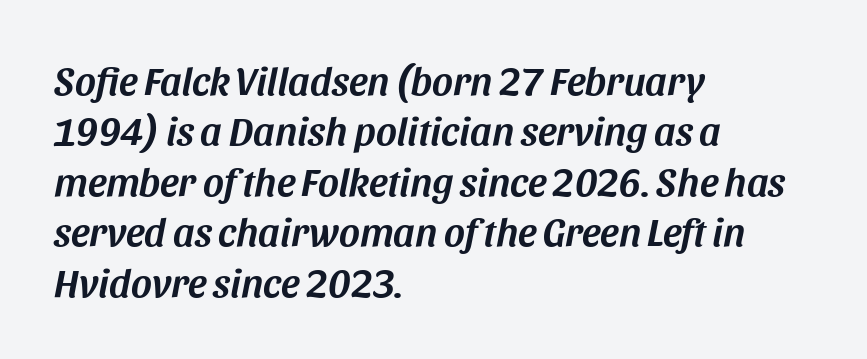
Q: Is the text italic (slanted)? A: Yes, it leans right by about 11 degrees.
Q: Is the text underlined? A: No.
Q: How is the paragraph aligned? A: Left-aligned.
Q: Is the spacing between letters normal or unusually wide? A: Normal.
Q: Is the spacing between lines tight, normal or loose? A: Normal.
Q: Width (condensed, normal, or wide)? A: Normal.
Q: Stroke contrast? A: Medium.
Q: x-height? A: Large.
Q: Monospaced? A: No.
